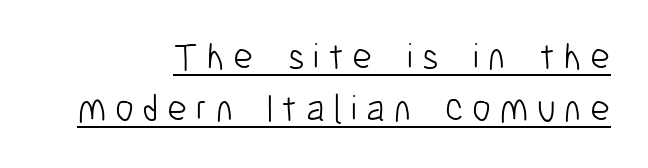
{"serif": "no", "italic": "no", "bold": "no", "weight": "light", "width": "condensed", "stroke_contrast": "low", "x_height": "medium", "monospaced": "no", "underline": "yes", "align": "right", "line_spacing": "normal", "line_spacing_ratio": 1.37, "letter_spacing": "wide", "letter_spacing_em": 0.23, "glyph_px": 38}
